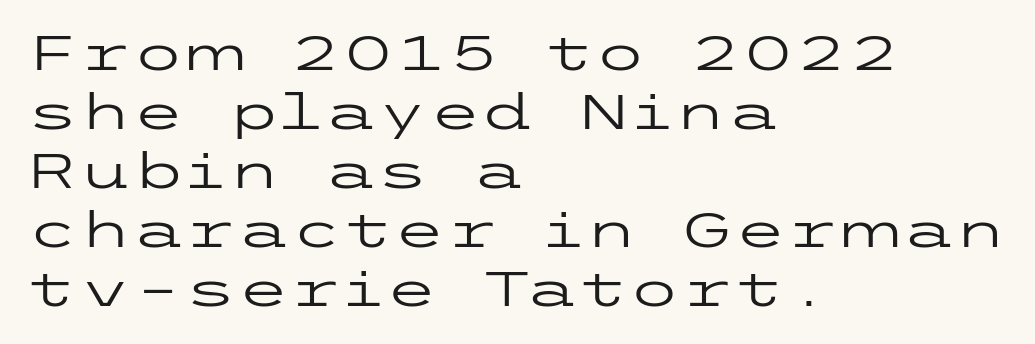
The image shows 48 px regular-weight, wide sans-serif type, upright; set left-aligned, line spacing 1.23x, normal letter spacing, not underlined; low stroke contrast and a medium x-height.
